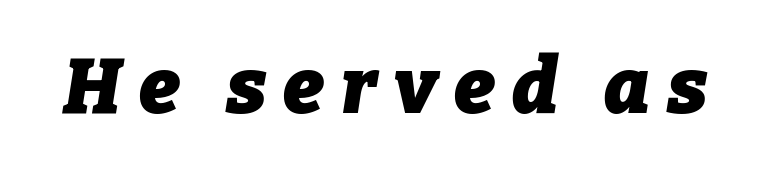
The strokes are fattened all the way to bold. An italicized treatment has been applied to the whole sample. The type is letterspaced generously, with wide tracking. Rule under the text: the space is simply empty. The letters advance in unequal steps, a hallmark of proportional type.
